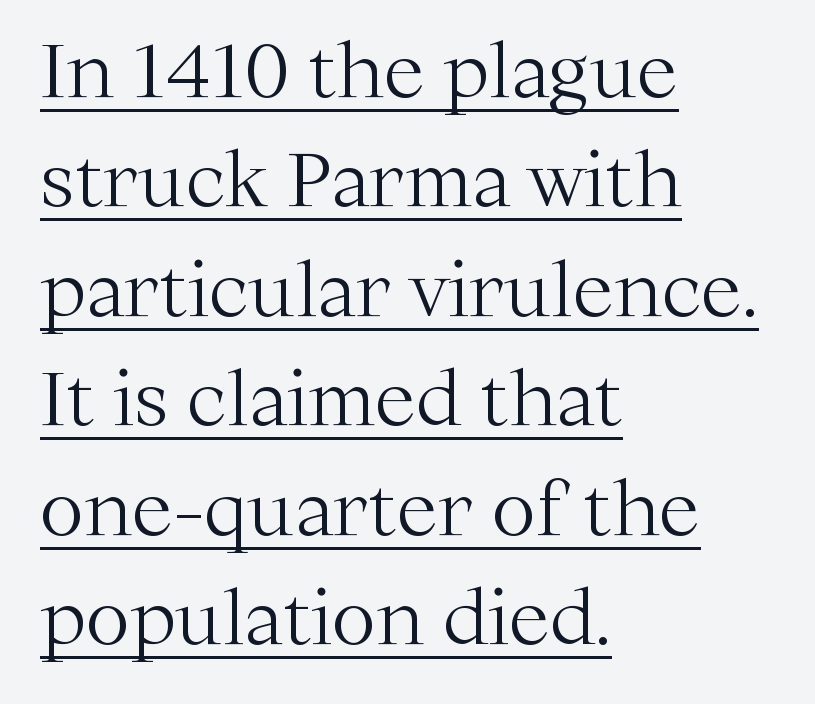
Does the leading feel generous? No, just average. A typesetter would mark this as roman, not italic. Observe the ordinary spacing: letters are neighbours, not strangers. The face used here is proportionally spaced, like ordinary book or web type. The rendering uses the underline text-decoration. Examine the stroke ends and you'll spot serifs.
